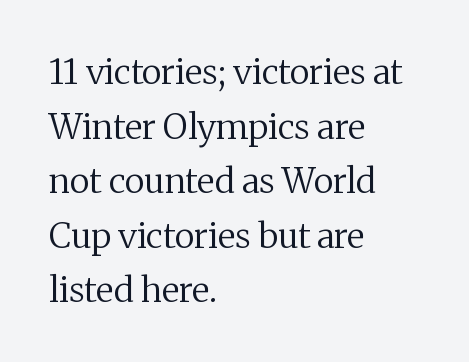
The image shows 35 px regular-weight serif type, upright; set left-aligned, normal line spacing (1.56x), normal letter spacing, not underlined; medium stroke contrast and a medium x-height.
